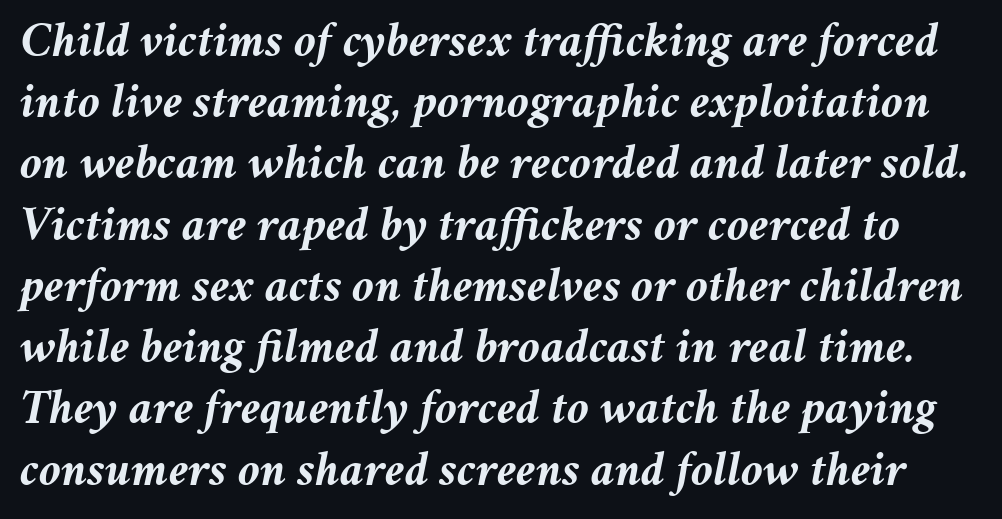
The image shows 49 px semibold type, italic (leaning right); set normal line spacing (1.25x), normal letter spacing, not underlined; medium stroke contrast and a medium x-height.
